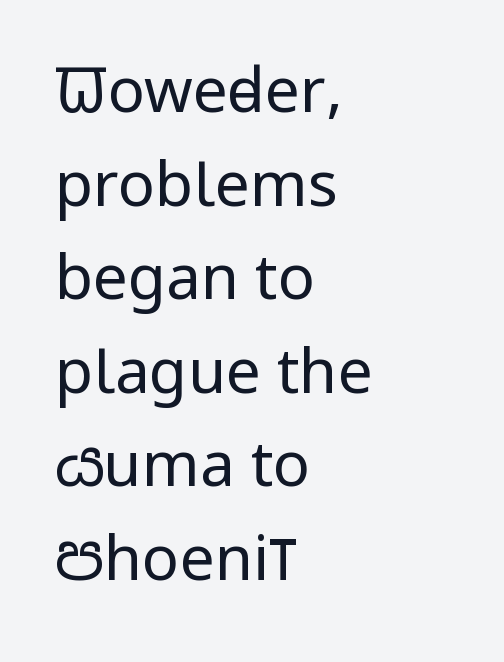
{"serif": "no", "italic": "no", "bold": "no", "weight": "regular", "width": "condensed", "stroke_contrast": "low", "x_height": "large", "monospaced": "no", "underline": "no", "align": "left", "line_spacing": "normal", "line_spacing_ratio": 1.51, "letter_spacing": "normal", "letter_spacing_em": 0.0, "glyph_px": 62}
